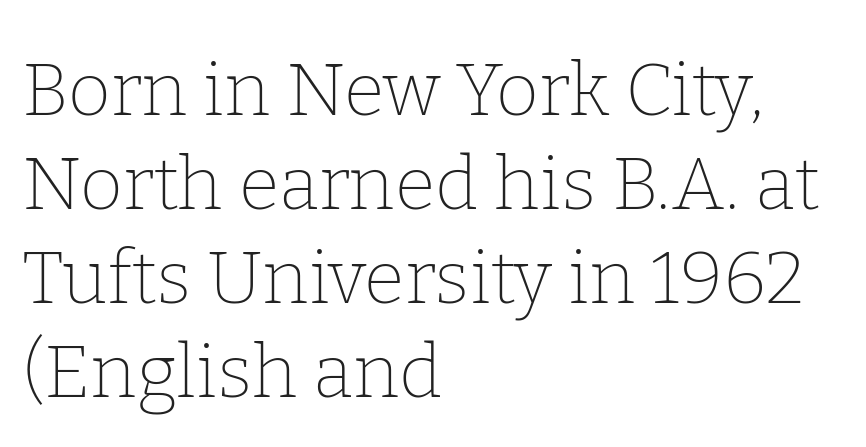
{"serif": "yes", "italic": "no", "bold": "no", "weight": "thin", "width": "normal", "stroke_contrast": "low", "x_height": "medium", "monospaced": "no", "underline": "no", "align": "left", "line_spacing": "normal", "line_spacing_ratio": 1.27, "letter_spacing": "normal", "letter_spacing_em": 0.0, "glyph_px": 74}
